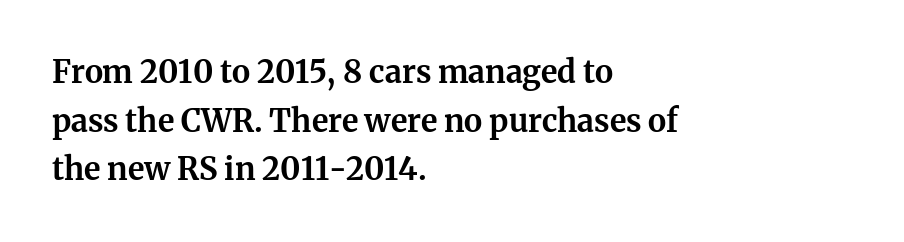
Q: Is the text bold? A: Yes.
Q: Is the text italic (slanted)? A: No, it is upright.
Q: Is the typeface a serif or a sans-serif typeface? A: Serif.
Q: Is the text underlined? A: No.
Q: How is the paragraph aligned? A: Left-aligned.
Q: Is the spacing between letters normal or unusually wide? A: Normal.
Q: Is the spacing between lines tight, normal or loose? A: Normal.
Q: Width (condensed, normal, or wide)? A: Normal.
Q: Stroke contrast? A: Medium.
Q: x-height? A: Medium.
Q: Monospaced? A: No.
